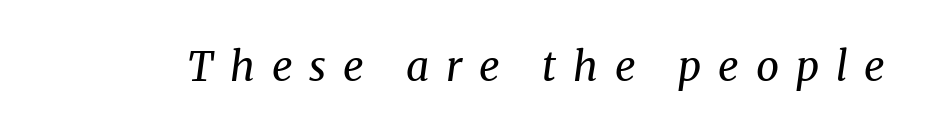
{"serif": "yes", "italic": "yes", "lean": "right", "slant_degrees": 8, "bold": "no", "weight": "regular", "width": "normal", "stroke_contrast": "medium", "x_height": "medium", "monospaced": "no", "underline": "no", "letter_spacing": "wide", "letter_spacing_em": 0.41, "glyph_px": 41}
